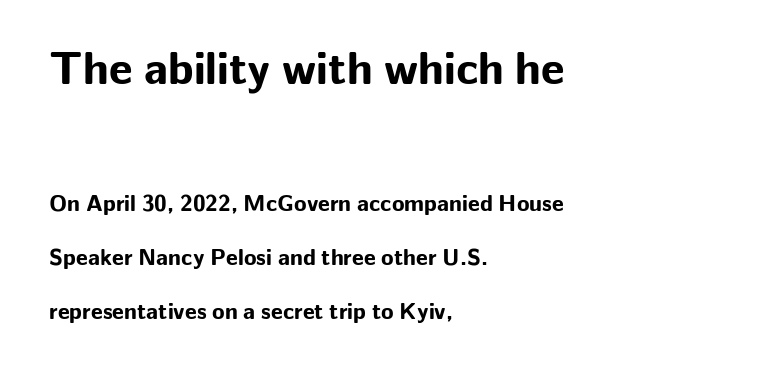
{"serif": "no", "italic": "no", "bold": "yes", "weight": "bold", "width": "normal", "stroke_contrast": "low", "x_height": "medium", "monospaced": "no", "underline": "no", "align": "left", "line_spacing": "loose", "line_spacing_ratio": 2.34, "letter_spacing": "normal", "letter_spacing_em": 0.0, "larger_block": "first", "size_ratio": 2.0, "glyph_px": 46}
